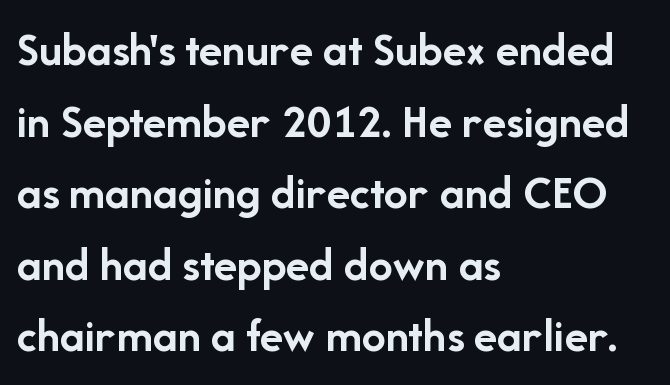
Here the glyphs are tracked normally, forming tight word shapes. Line starts are locked; line ends wander. Every character sits straight up, as roman type does. Check where the strokes stop: nothing finishes them off — pure sans. Here the designer chose a conventional face with non-uniform glyph widths. The passage shown is emphatically bold.
